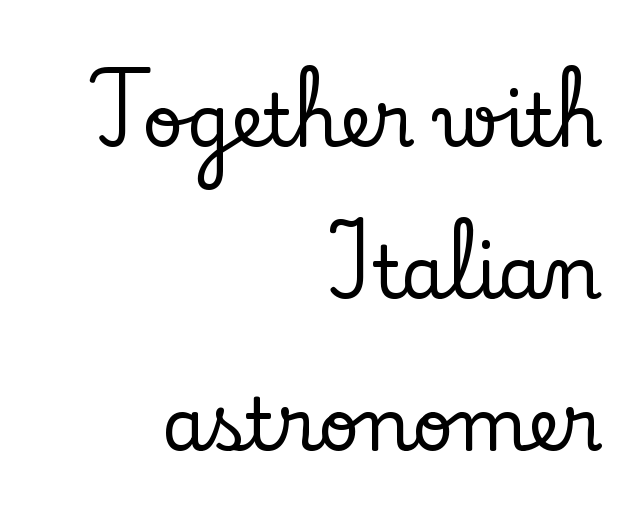
Q: Is the text italic (slanted)? A: No, it is upright.
Q: Is the typeface a serif or a sans-serif typeface? A: Serif.
Q: Is the text underlined? A: No.
Q: How is the paragraph aligned? A: Right-aligned.
Q: Is the spacing between letters normal or unusually wide? A: Normal.
Q: Is the spacing between lines tight, normal or loose? A: Loose.
Q: Width (condensed, normal, or wide)? A: Normal.
Q: Stroke contrast? A: Low.
Q: x-height? A: Small.
Q: Monospaced? A: No.
